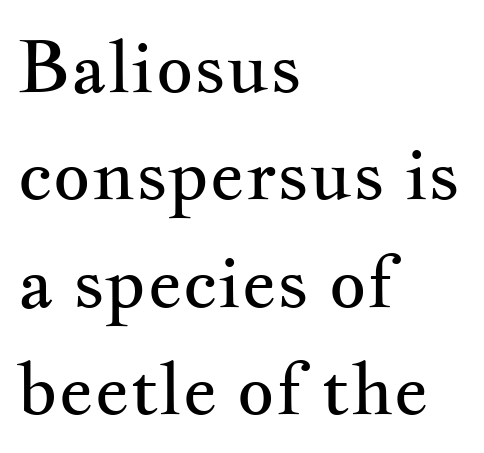
{"serif": "yes", "italic": "no", "bold": "no", "weight": "regular", "width": "wide", "stroke_contrast": "medium", "x_height": "small", "monospaced": "no", "underline": "no", "align": "left", "line_spacing": "normal", "line_spacing_ratio": 1.47, "letter_spacing": "normal", "letter_spacing_em": 0.0, "glyph_px": 73}
